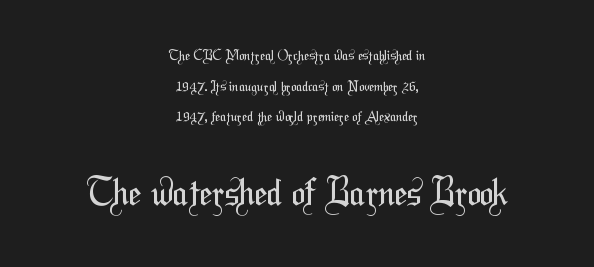
The image shows 36 px regular-weight, condensed sans-serif type; set centered, loose line spacing (2.18x), normal letter spacing, not underlined; the second (bottom) block is 2.57x larger; medium stroke contrast and a medium x-height.
